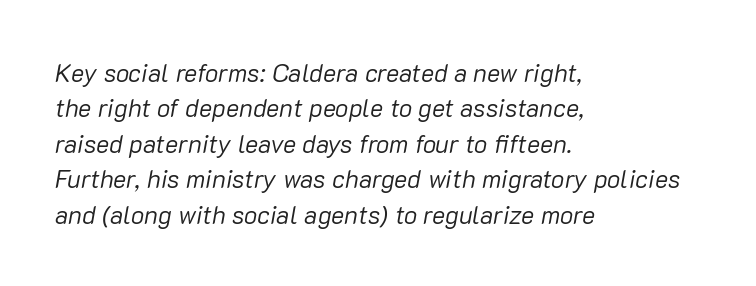
Q: Is the text bold? A: No.
Q: Is the text italic (slanted)? A: Yes, it leans right by about 10 degrees.
Q: Is the text underlined? A: No.
Q: How is the paragraph aligned? A: Left-aligned.
Q: Is the spacing between letters normal or unusually wide? A: Normal.
Q: Is the spacing between lines tight, normal or loose? A: Normal.
